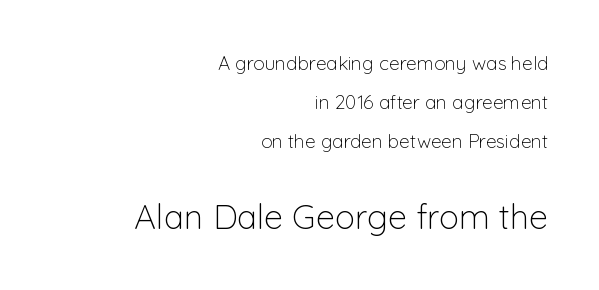
These lines stand farther apart than default settings would place them. Vertical strokes here are truly vertical. The block sitting lower on the canvas is the one with enlarged characters. Bare-footed words on every line. The typesetting does not lean heavy: it is not bold.
